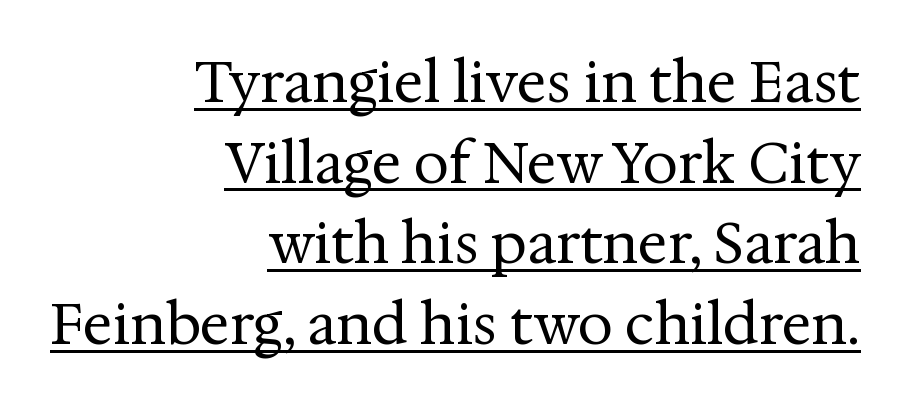
Is this a sans? No — the strokes have serifs. The specimen includes a rule beneath the text block's lines. The compositor pushed each line to the right boundary. Each letter keeps its own natural width here, so spacing adapts to shape. The tracking reads as untouched default to a designer's eye. This sample keeps an unexceptional amount of space between lines.
